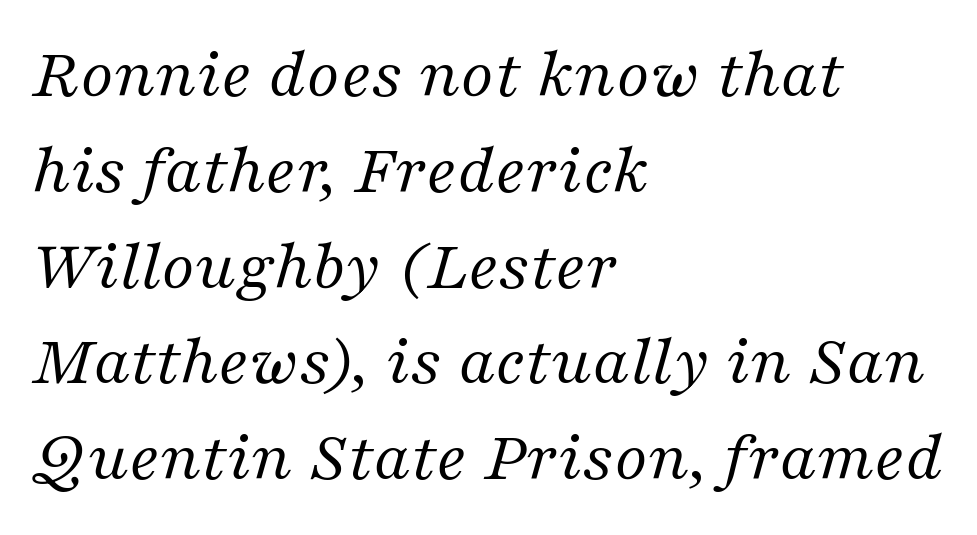
The image shows 72 px regular-weight serif type, italic (leaning right); set left-aligned, normal line spacing (1.33x), normal letter spacing, not underlined; medium stroke contrast and a medium x-height.
